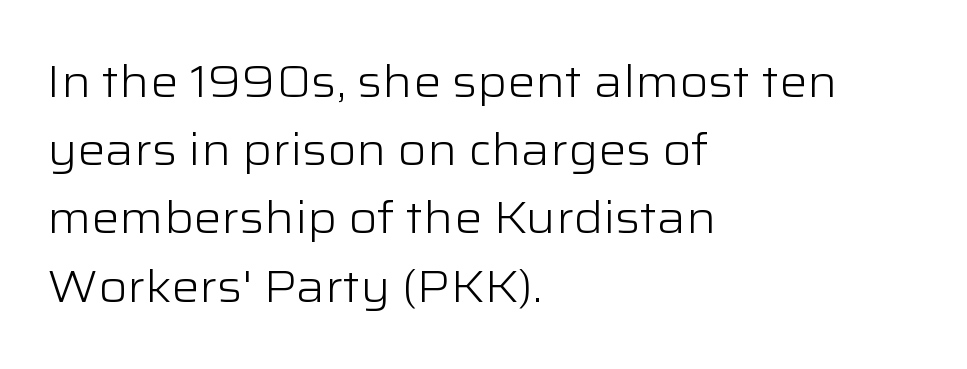
{"serif": "no", "italic": "no", "bold": "no", "weight": "light", "width": "wide", "stroke_contrast": "low", "x_height": "medium", "monospaced": "no", "underline": "no", "align": "left", "line_spacing": "normal", "line_spacing_ratio": 1.55, "letter_spacing": "normal", "letter_spacing_em": 0.0, "glyph_px": 44}
